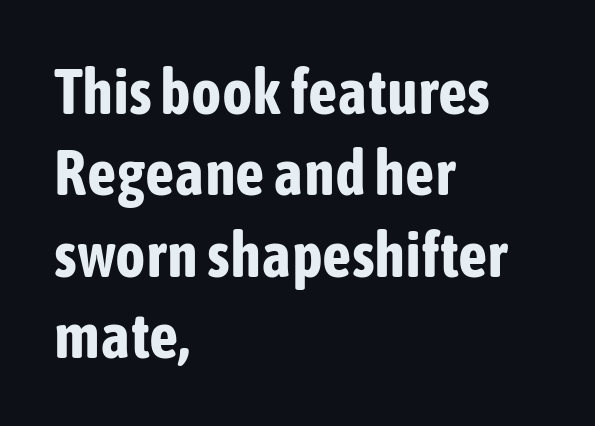
The image shows 64 px bold, condensed sans-serif type, upright; set left-aligned, normal line spacing (1.27x), normal letter spacing, not underlined; low stroke contrast and a medium x-height.
